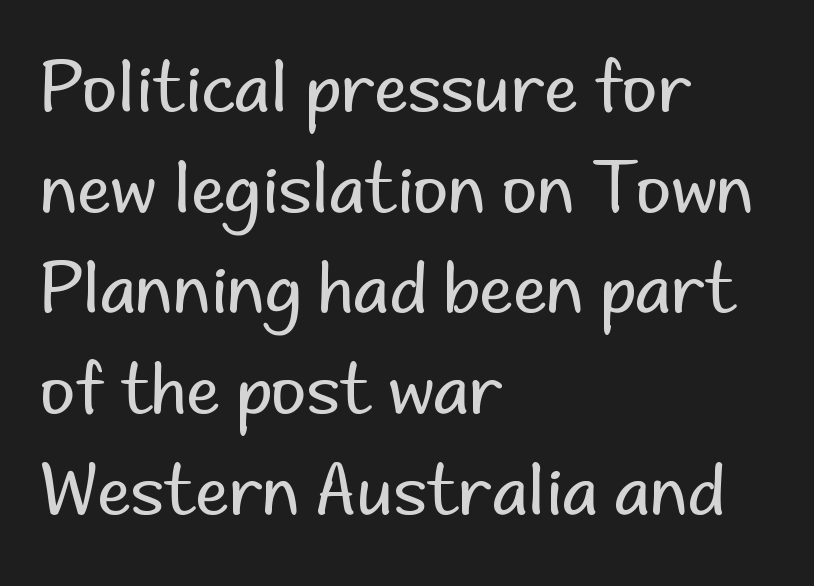
The image shows 68 px regular-weight sans-serif type, upright; set left-aligned, normal line spacing (1.48x), normal letter spacing, not underlined; low stroke contrast and a small x-height.
